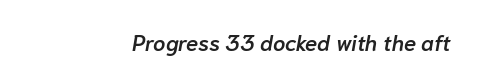
The image shows 22 px text type, italic (leaning right); set normal letter spacing, not underlined.
